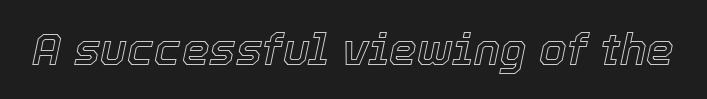
Descenders are the only things crossing below the line. A typesetter would call this zero additional tracking. Observe the lean: these are italic letterforms. Note the varied advance widths — an 'i' is clearly narrower than an 'm'.
